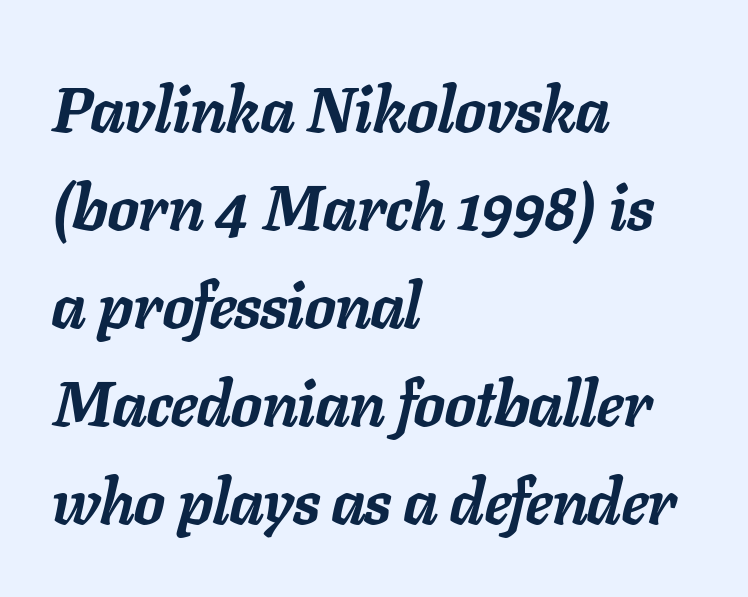
Does the copy run flush right? No — it runs flush left. The face used here has the dense, thick strokes of a bold. It's the slanting kind of type. Descender tails drop into unmarked territory. The letters sit at their default tracking, neither squeezed nor spread. These lines are rendered in a variable-pitch font.
